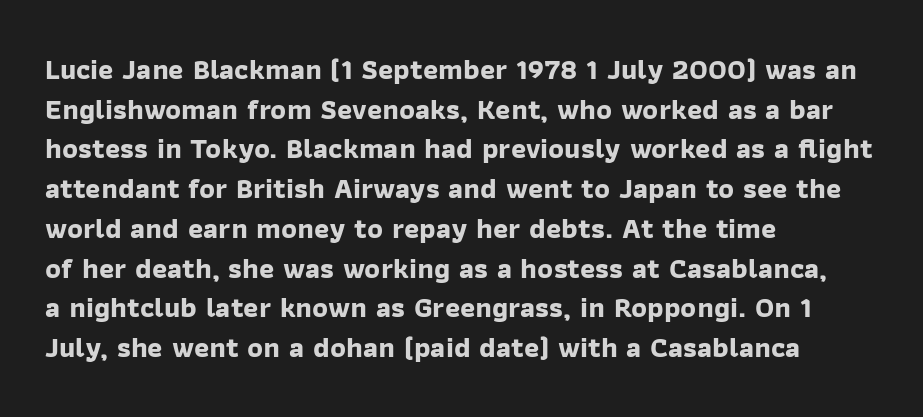
Observe the ordinary spacing: letters are neighbours, not strangers. Has an underline been added? It has not. Set as a true bold cut, around the 700 mark. Each letter keeps its own natural width here, so spacing adapts to shape.
